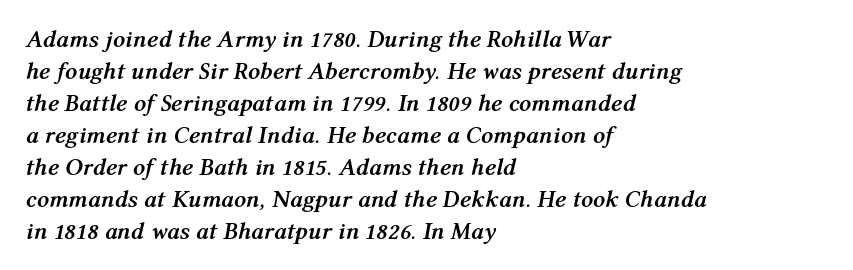
{"italic": "yes", "lean": "right", "slant_degrees": 12, "bold": "yes", "underline": "no", "align": "left", "line_spacing": "normal", "line_spacing_ratio": 1.33, "letter_spacing": "normal", "letter_spacing_em": 0.0, "glyph_px": 24}
